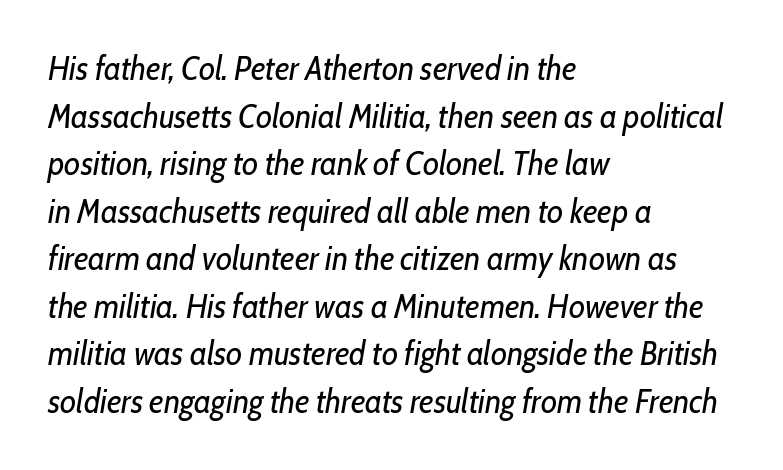
The face looks like a standard text weight, possibly lighter. The rows are spaced the way most documents space them. These lines keep a tight, regular rhythm from letter to letter. The typography opts for an oblique posture over an upright one. Honestly, there is no underline to notice here at all.
